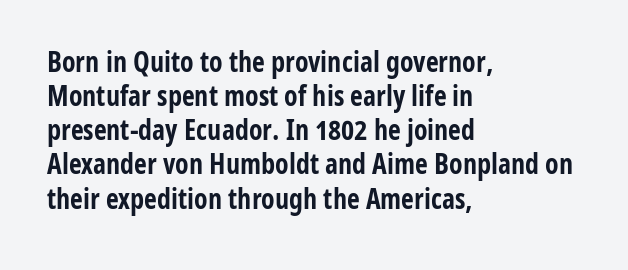
Heavy-handed strokes throughout: this text is bold. This sample has the flowing, uneven cadence of proportional lettering. Look at the bottom of the vertical strokes: they stop flat, with no serifs. The compositor pushed each line to the left boundary. Unmarked baselines from the first word to the last.
